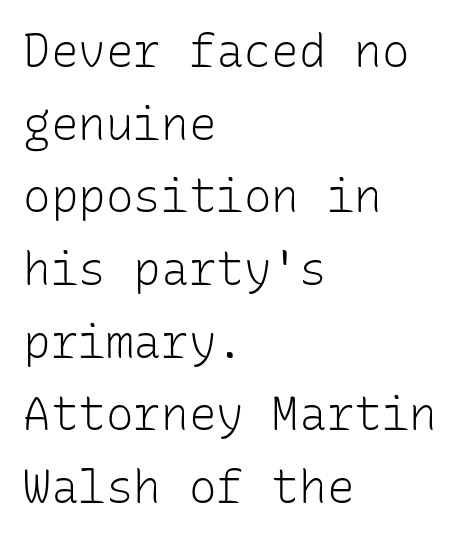
{"serif": "no", "italic": "no", "bold": "no", "weight": "light", "width": "normal", "stroke_contrast": "low", "x_height": "medium", "monospaced": "yes", "underline": "no", "align": "left", "line_spacing": "normal", "line_spacing_ratio": 1.58, "letter_spacing": "normal", "letter_spacing_em": 0.0, "glyph_px": 46}
